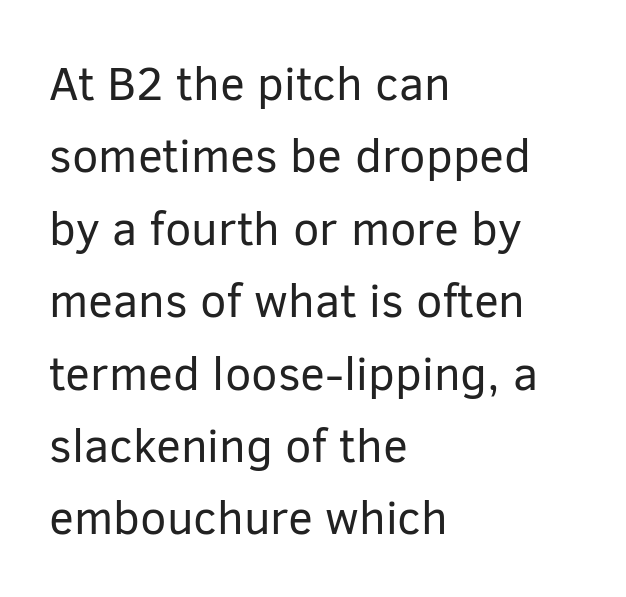
{"serif": "no", "italic": "no", "bold": "no", "weight": "regular", "width": "normal", "stroke_contrast": "low", "x_height": "medium", "monospaced": "no", "underline": "no", "align": "left", "line_spacing": "normal", "line_spacing_ratio": 1.54, "letter_spacing": "normal", "letter_spacing_em": 0.0, "glyph_px": 47}
